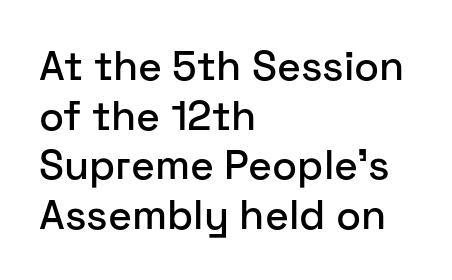
Q: Is the text italic (slanted)? A: No, it is upright.
Q: Is the typeface a serif or a sans-serif typeface? A: Sans-serif.
Q: Is the text underlined? A: No.
Q: How is the paragraph aligned? A: Left-aligned.
Q: Is the spacing between letters normal or unusually wide? A: Normal.
Q: Width (condensed, normal, or wide)? A: Normal.
Q: Stroke contrast? A: Low.
Q: x-height? A: Medium.
Q: Monospaced? A: No.
